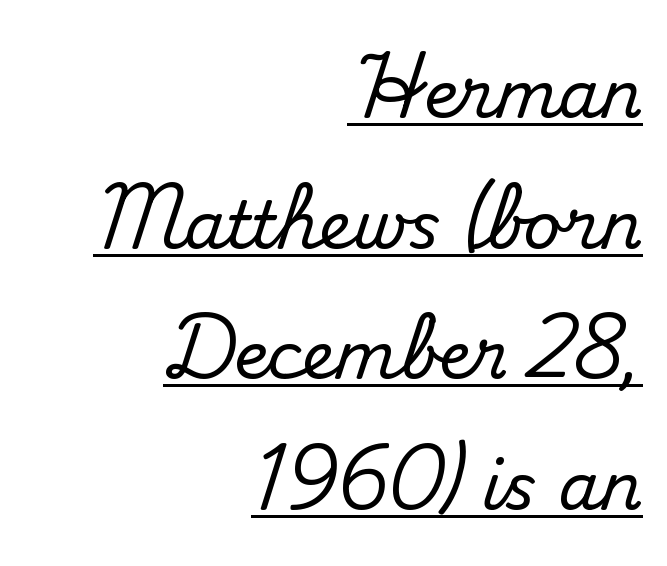
Little horizontal feet cap the strokes, marking this as serif type. Horizontal alignment here is rightward, an uncommon choice for prose. The passage shown is underscored from start to finish. Between one letter and the next there's only the usual sliver of space. These lines are rendered in a variable-pitch font.
